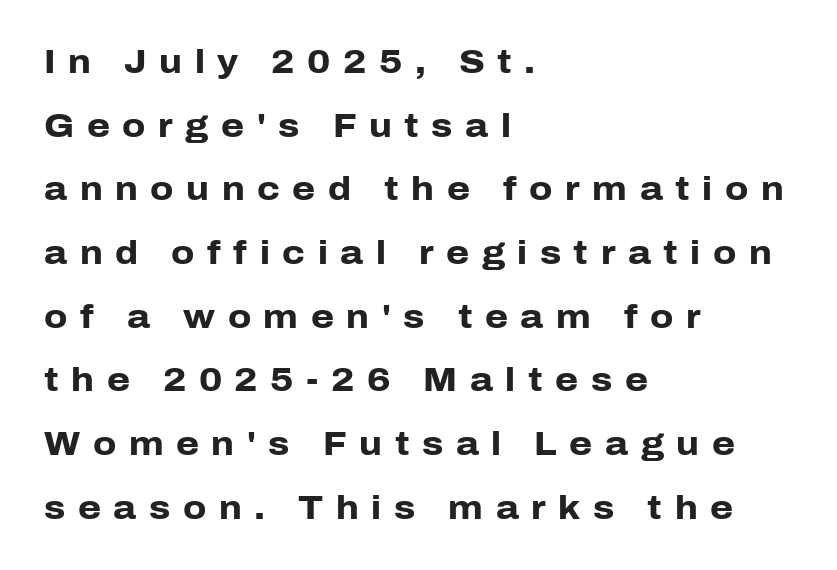
Underlining? Definitely not there. I'd describe the lettering as bold — thick and assertive. Posture: upright roman. You could not count columns in this text — the font is proportionally spaced. The rag falls on the right side of this text block.
